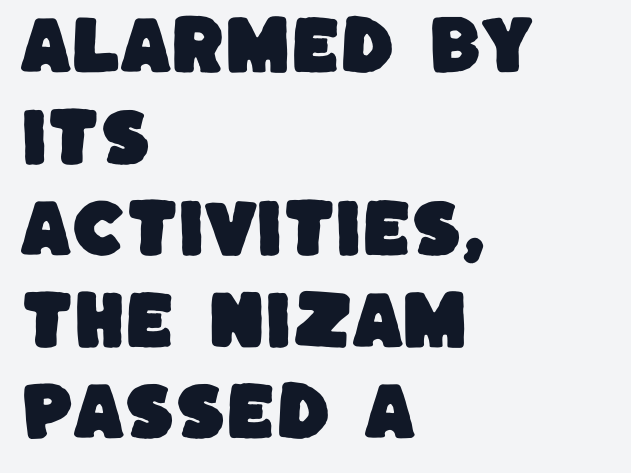
Q: Is the typeface a serif or a sans-serif typeface? A: Sans-serif.
Q: Is the text underlined? A: No.
Q: How is the paragraph aligned? A: Left-aligned.
Q: Is the spacing between letters normal or unusually wide? A: Normal.
Q: Is the spacing between lines tight, normal or loose? A: Normal.
Q: Width (condensed, normal, or wide)? A: Normal.
Q: Stroke contrast? A: Low.
Q: x-height? A: Large.
Q: Monospaced? A: No.
